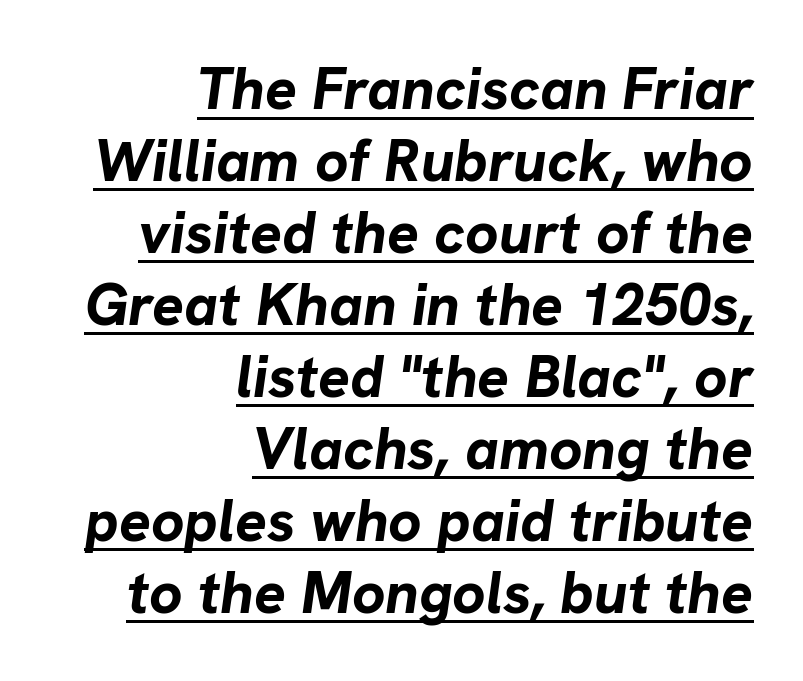
Is the block centered? No — it sits flush against the right margin. Here the designer chose a conventional face with non-uniform glyph widths. Is there an underline? Yes — a line sits under the letters. Looking at the ascenders, they clearly lean.
